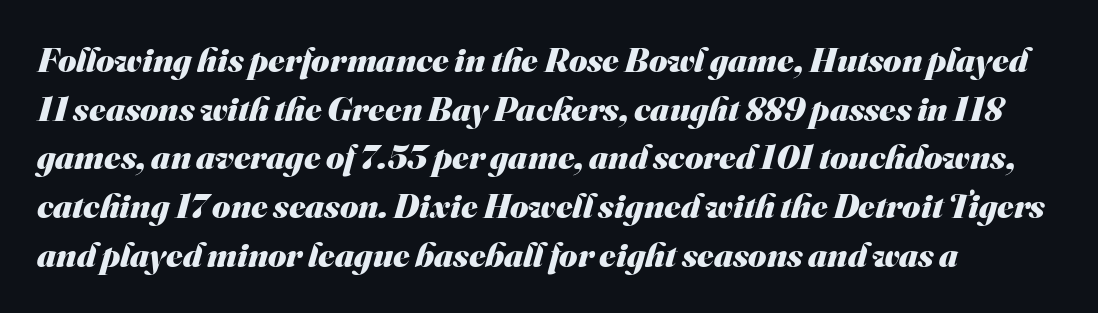
{"serif": "no", "bold": "yes", "weight": "heavy", "width": "normal", "stroke_contrast": "medium", "x_height": "small", "monospaced": "no", "underline": "no", "align": "left", "line_spacing": "normal", "line_spacing_ratio": 1.39, "letter_spacing": "normal", "letter_spacing_em": 0.0, "glyph_px": 35}
